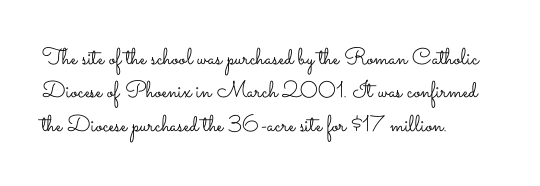
{"bold": "no", "underline": "no", "align": "left", "line_spacing": "normal", "line_spacing_ratio": 1.45, "letter_spacing": "normal", "letter_spacing_em": 0.0, "glyph_px": 23}
